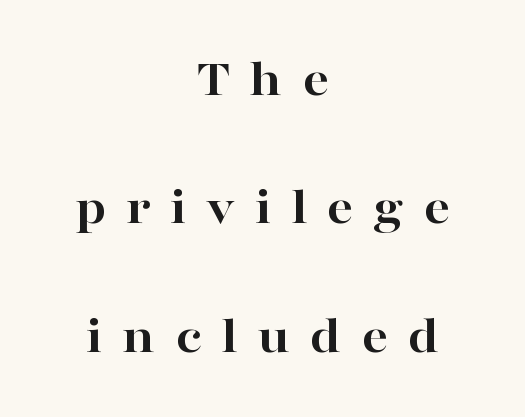
The image shows 53 px bold, wide serif type, upright; set centered, loose line spacing (2.42x), unusually wide letter spacing (+0.37 em), not underlined; high stroke contrast and a medium x-height.
